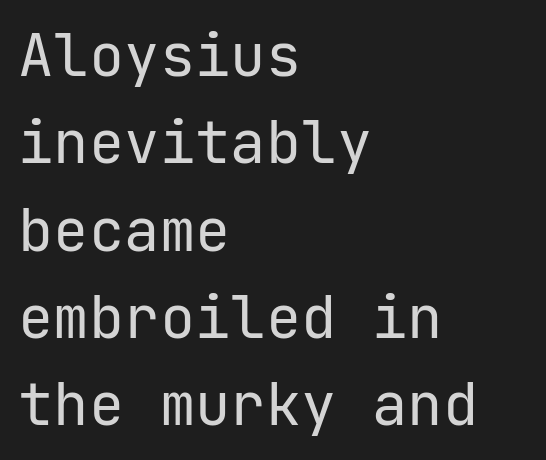
The image shows 59 px regular-weight sans-serif type, upright, monospaced; set left-aligned, normal line spacing (1.48x), normal letter spacing, not underlined; low stroke contrast and a medium x-height.
